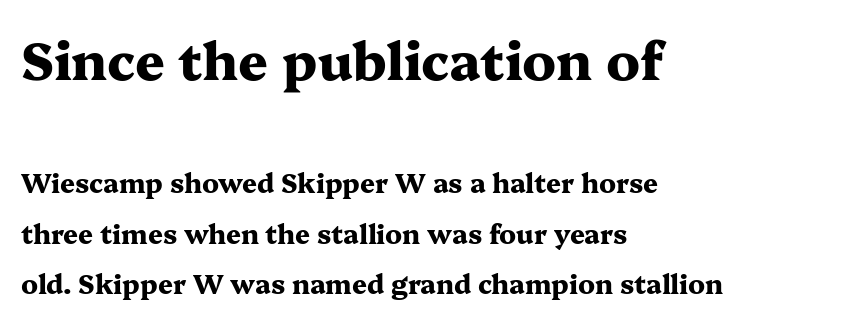
Whoever set this made the first block the dominant, larger element. Left-aligned paragraph, ragged on the right. No extra tracking has been applied to these lines. Does the type have serifs? Yes, each stem ends in a small foot. This is the regular roman posture of the typeface. The rendering uses natural spacing where letterforms have individual widths.
